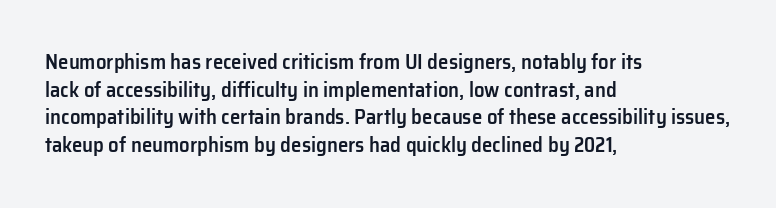
These words are printed semibold, heavier than regular yet not bold. Does the lettering tilt? It doesn't — this is upright. The area under the type is left untouched. Alignment: flush left.
